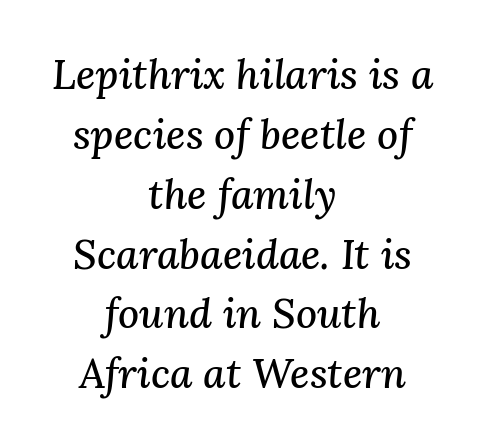
Underlining? Definitely not there. Letter spacing: default. Compared with a flush-left layout, this one balances lines on the center instead. A typesetter would call this proportional, since set widths differ per character.
